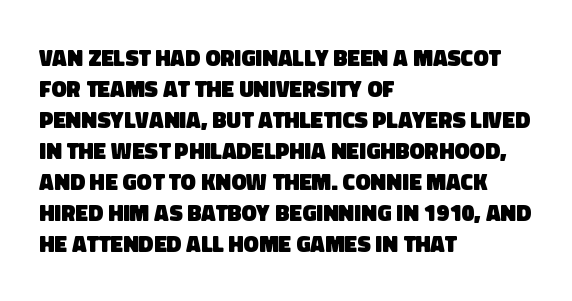
Q: Is the text bold? A: Yes.
Q: Is the text underlined? A: No.
Q: How is the paragraph aligned? A: Left-aligned.
Q: Is the spacing between letters normal or unusually wide? A: Normal.
Q: Is the spacing between lines tight, normal or loose? A: Normal.
